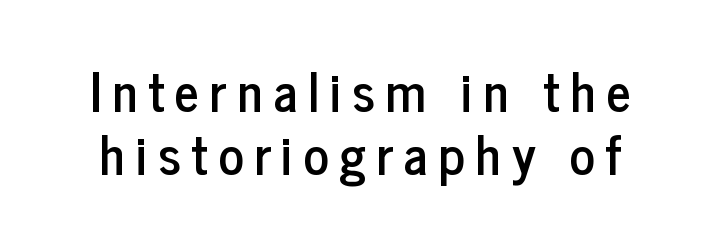
You can tell it's not italic because the verticals are truly vertical. Grotesque or geometric, the face here clearly has no serifs. Rule under the text: the space is simply empty. Loose tracking; the words dissolve into strings of separated letters.
